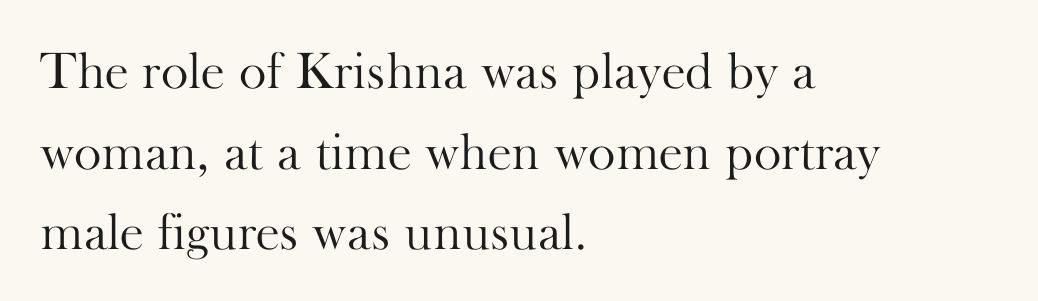
The image shows 52 px light serif type, upright; set left-aligned, normal line spacing (1.55x), normal letter spacing, not underlined; high stroke contrast and a small x-height.
